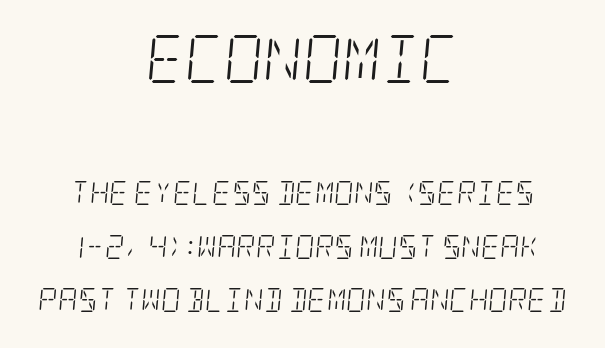
Q: Is the text bold? A: No.
Q: Is the text italic (slanted)? A: Yes, it leans right by about 5 degrees.
Q: Is the typeface a serif or a sans-serif typeface? A: Serif.
Q: Is the text underlined? A: No.
Q: How is the paragraph aligned? A: Centered.
Q: Is the spacing between letters normal or unusually wide? A: Normal.
Q: Is the spacing between lines tight, normal or loose? A: Loose.
Q: Which block of text is set in a larger size, the first (top) or the second (bottom)? A: The first (top) one.
Q: Width (condensed, normal, or wide)? A: Condensed.
Q: Stroke contrast? A: Low.
Q: x-height? A: Large.
